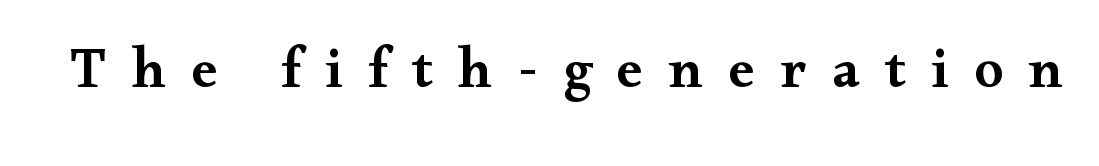
Slightly chunky letters — semibold, I'd say, not full bold. Descenders are the only things crossing below the line. The letters stand straight up with perfectly vertical stems. I'd call this a serif setting — the letters wear small feet. Proportional: the letters do not fall into vertical columns.
